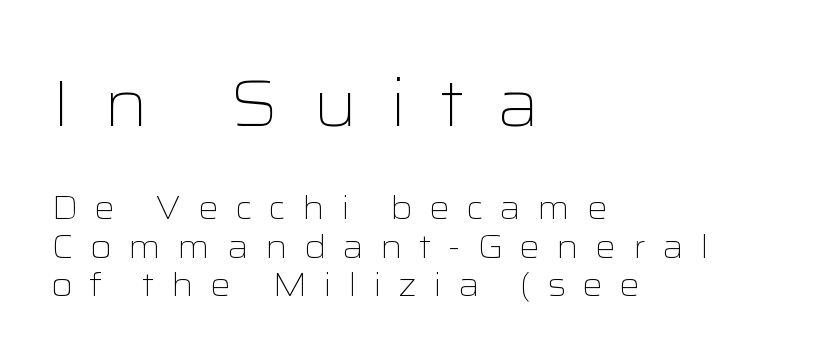
Q: Is the text bold? A: No.
Q: Is the text italic (slanted)? A: No, it is upright.
Q: Is the typeface a serif or a sans-serif typeface? A: Sans-serif.
Q: Is the text underlined? A: No.
Q: How is the paragraph aligned? A: Left-aligned.
Q: Is the spacing between letters normal or unusually wide? A: Unusually wide.
Q: Which block of text is set in a larger size, the first (top) or the second (bottom)? A: The first (top) one.
Q: Width (condensed, normal, or wide)? A: Wide.
Q: Stroke contrast? A: Low.
Q: x-height? A: Medium.
Q: Monospaced? A: No.
